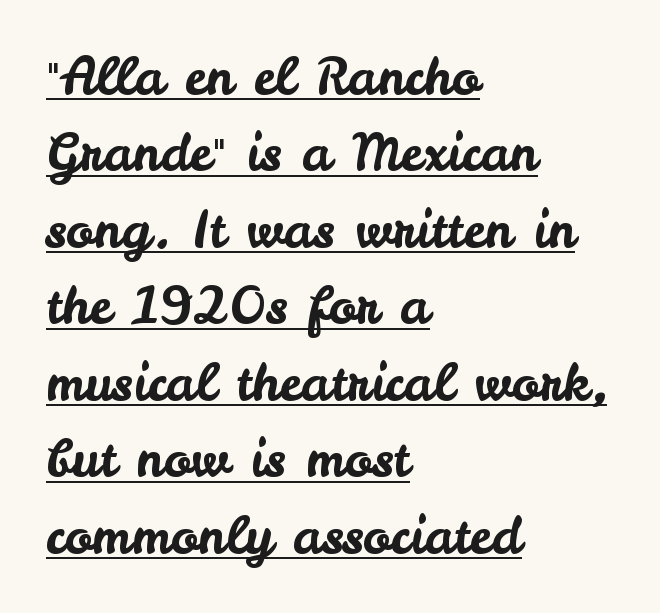
Q: Is the text italic (slanted)? A: Yes.
Q: Is the typeface a serif or a sans-serif typeface? A: Sans-serif.
Q: Is the text underlined? A: Yes.
Q: How is the paragraph aligned? A: Left-aligned.
Q: Is the spacing between letters normal or unusually wide? A: Normal.
Q: Is the spacing between lines tight, normal or loose? A: Normal.
Q: Width (condensed, normal, or wide)? A: Normal.
Q: Stroke contrast? A: Low.
Q: x-height? A: Small.
Q: Monospaced? A: No.
